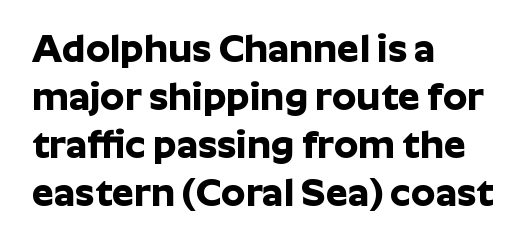
The image shows 39 px bold sans-serif type, upright; set left-aligned, line spacing 1.23x, normal letter spacing, not underlined; low stroke contrast and a medium x-height.
